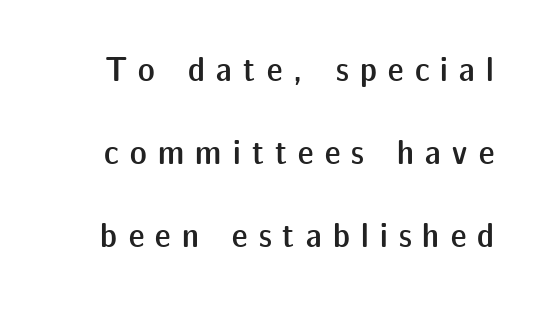
Q: Is the text bold? A: Semi-bold.
Q: Is the text italic (slanted)? A: No, it is upright.
Q: Is the typeface a serif or a sans-serif typeface? A: Sans-serif.
Q: Is the text underlined? A: No.
Q: Is the spacing between letters normal or unusually wide? A: Unusually wide.
Q: Is the spacing between lines tight, normal or loose? A: Loose.
Q: Width (condensed, normal, or wide)? A: Normal.
Q: Stroke contrast? A: Low.
Q: x-height? A: Medium.
Q: Monospaced? A: No.
